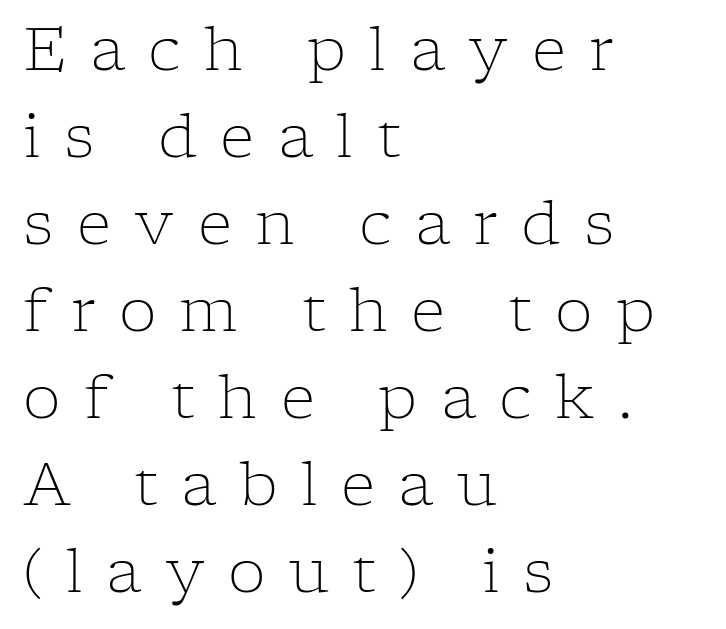
The image shows 60 px light serif type, upright; set left-aligned, normal line spacing (1.45x), unusually wide letter spacing (+0.39 em), not underlined; low stroke contrast and a medium x-height.
